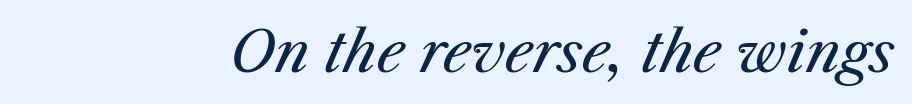
Q: Is the text bold? A: No.
Q: Is the text italic (slanted)? A: Yes, it leans right by about 25 degrees.
Q: Is the text underlined? A: No.
Q: Is the spacing between letters normal or unusually wide? A: Normal.
Q: Width (condensed, normal, or wide)? A: Normal.
Q: Stroke contrast? A: Medium.
Q: x-height? A: Medium.
Q: Monospaced? A: No.
